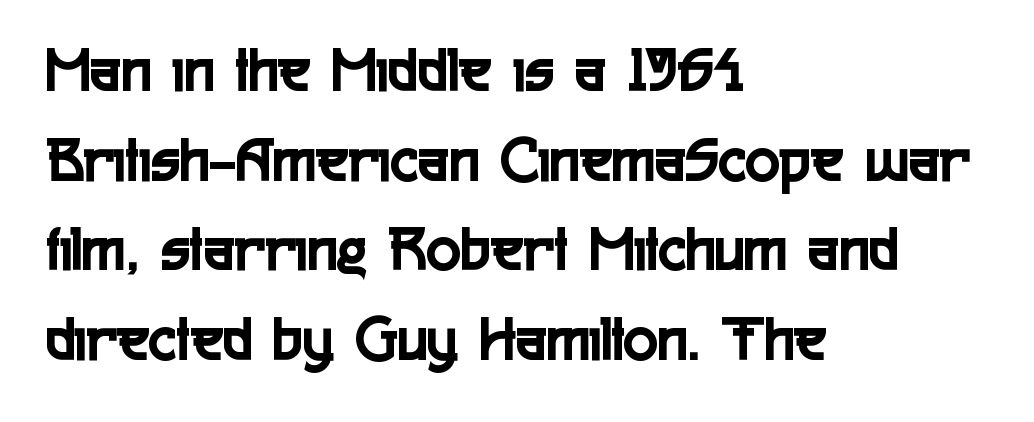
The image shows 65 px condensed sans-serif type, upright; set left-aligned, normal line spacing (1.38x), normal letter spacing, not underlined; a medium x-height.
